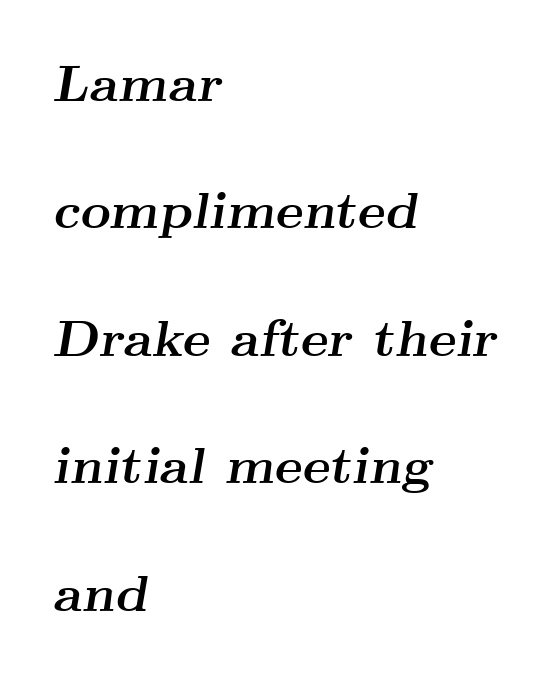
Leading is clearly above the norm, producing a sparse column. Words float on clear page, feet unadorned. These lines stack with their left ends in a neat column. You could call the tracking neutral — neither tight nor loose.
